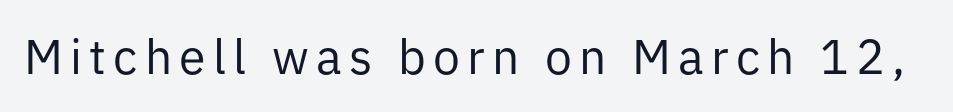
Do the letters lean? They stand straight. Classification — sans serif. The strokes are not fattened; the text isn't bold. Think of a printed novel: that variable character pitch is what you see here. Plain, unruled lines of type.
